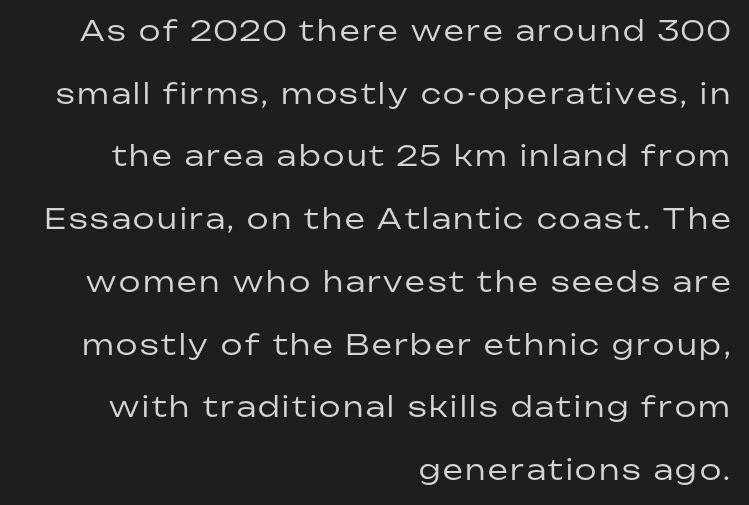
Letters have the restrained weight of plain body copy at most. Horizontal alignment here is rightward, an uncommon choice for prose. Letterform terminals end flat and unadorned throughout the passage. Is this a fixed-width face? No — the glyphs have proportional, varying widths. The space directly below the letters is spotless. What's the leading like? Stretched, with rows far apart.
